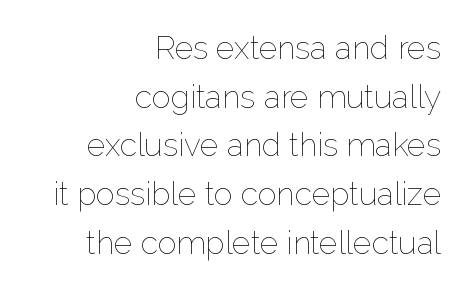
Line ends are locked; line starts wander. The letters sit at their default tracking, neither squeezed nor spread. Ordinary non-slanted type is in use. Check the space under the baseline: it is left empty. The font sits on the lighter half of the weight spectrum, regular included.
